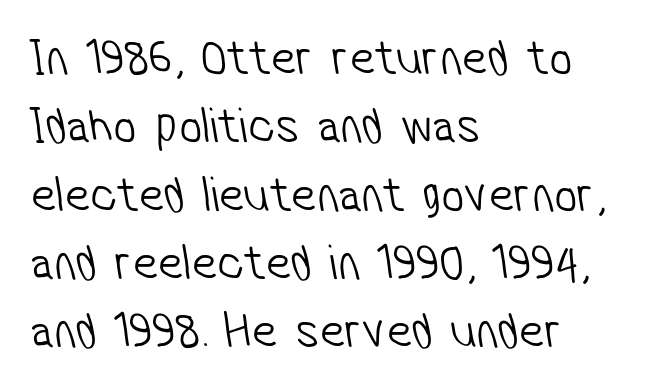
Here the designer chose a conventional face with non-uniform glyph widths. This sample uses plain, unmodified letter spacing. Caption: face not bold, strokes unweighted. Anything drawn beneath the words? Only blank space.
